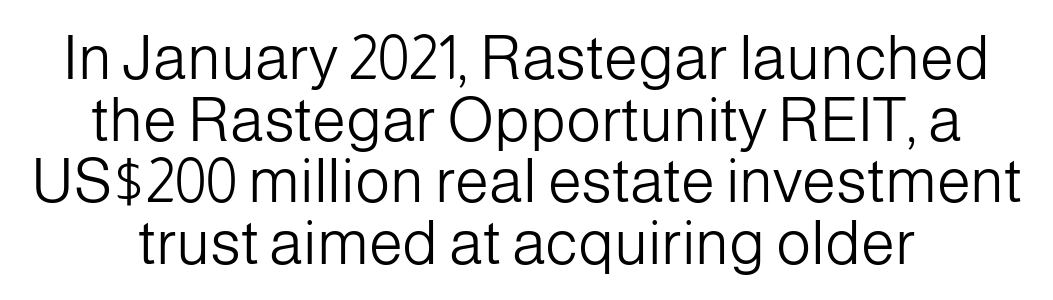
The image shows 61 px light sans-serif type, upright; set tight line spacing (1.01x), normal letter spacing, not underlined; low stroke contrast and a medium x-height.
